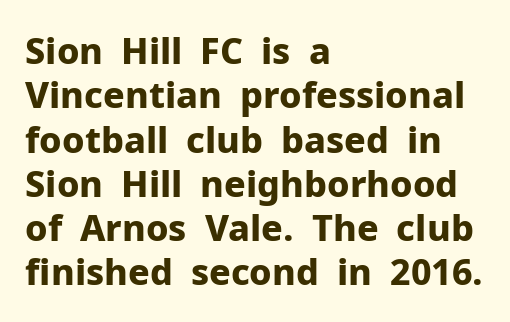
{"serif": "no", "italic": "no", "bold": "yes", "weight": "bold", "width": "normal", "stroke_contrast": "low", "x_height": "medium", "monospaced": "no", "underline": "no", "align": "left", "line_spacing_ratio": 1.23, "letter_spacing": "normal", "letter_spacing_em": 0.0, "glyph_px": 36}
